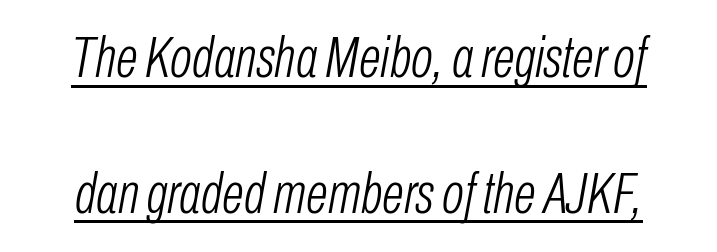
{"italic": "yes", "lean": "right", "slant_degrees": 10, "bold": "no", "weight": "light", "width": "condensed", "stroke_contrast": "low", "x_height": "medium", "monospaced": "no", "underline": "yes", "line_spacing": "loose", "line_spacing_ratio": 2.34, "letter_spacing": "normal", "letter_spacing_em": 0.0, "glyph_px": 58}
